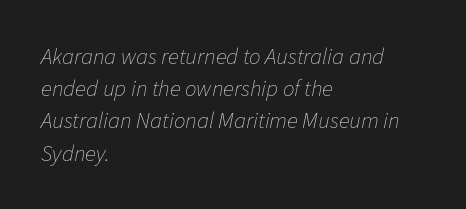
{"italic": "yes", "lean": "right", "slant_degrees": 11, "bold": "no", "underline": "no", "align": "left", "line_spacing": "normal", "line_spacing_ratio": 1.4, "letter_spacing": "normal", "letter_spacing_em": 0.0, "glyph_px": 23}
